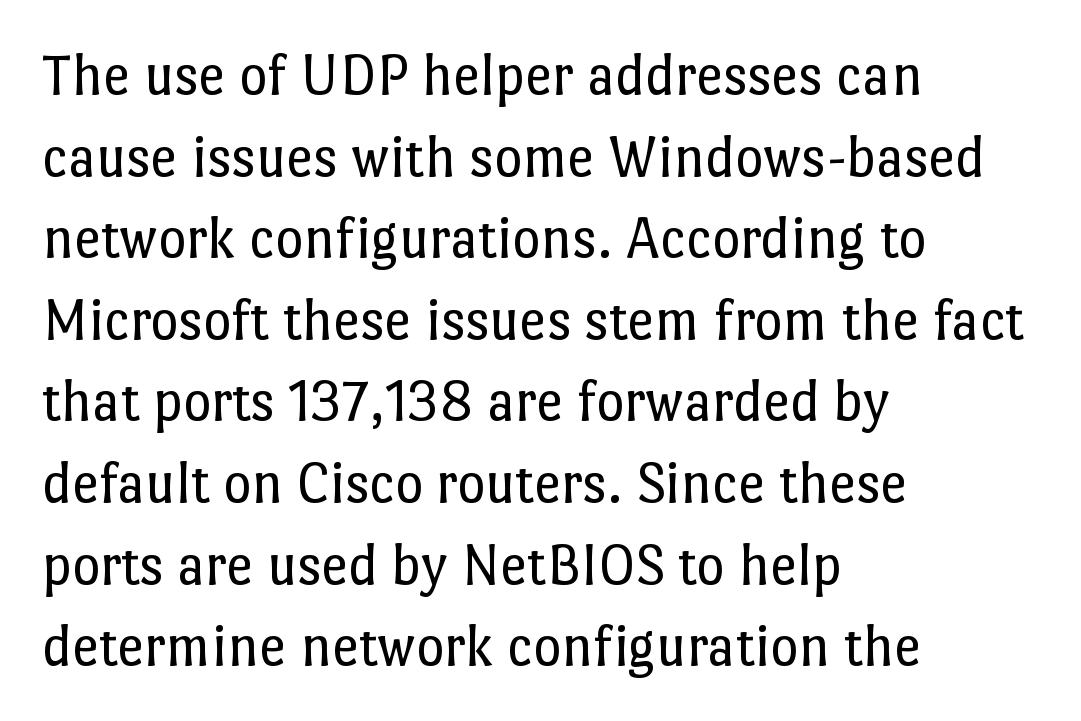
{"italic": "no", "bold": "no", "weight": "regular", "width": "normal", "stroke_contrast": "low", "x_height": "medium", "monospaced": "no", "underline": "no", "align": "left", "line_spacing": "normal", "line_spacing_ratio": 1.36, "letter_spacing": "normal", "letter_spacing_em": 0.0, "glyph_px": 60}
